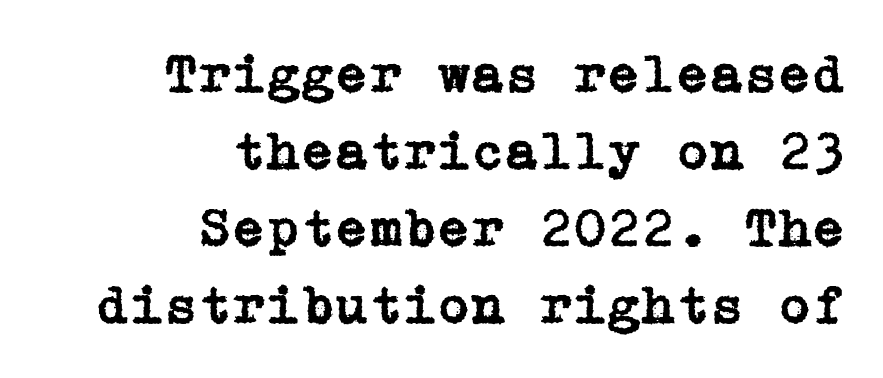
Are there feet on the stems? There are — it's a serif. Observe the ordinary spacing: letters are neighbours, not strangers. Tall strokes in this sample are plumb rather than angled. The typesetter chose a ragged-left arrangement here. Beneath every word, the page is bare.
